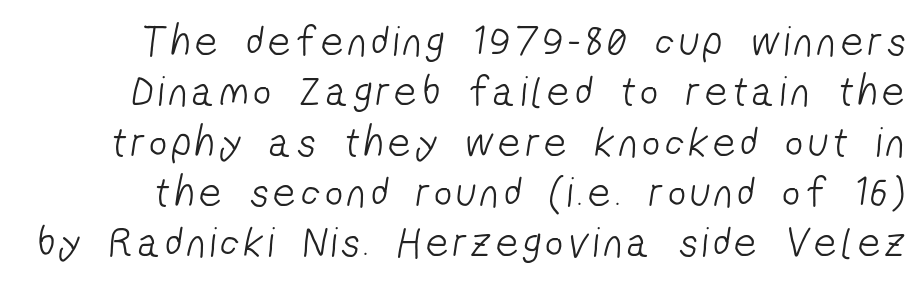
Q: Is the text bold? A: No.
Q: Is the typeface a serif or a sans-serif typeface? A: Sans-serif.
Q: Is the text underlined? A: No.
Q: Width (condensed, normal, or wide)? A: Condensed.
Q: Stroke contrast? A: Low.
Q: x-height? A: Medium.
Q: Monospaced? A: No.
